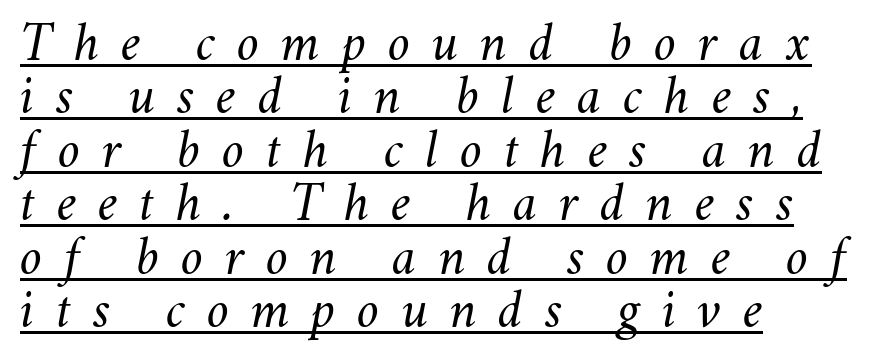
The strokes are not fattened; the text isn't bold. The typography opts for an oblique posture over an upright one. A baseline rule has been typeset under these characters. Inter-character spacing is expanded well beyond the font's built-in metrics.
